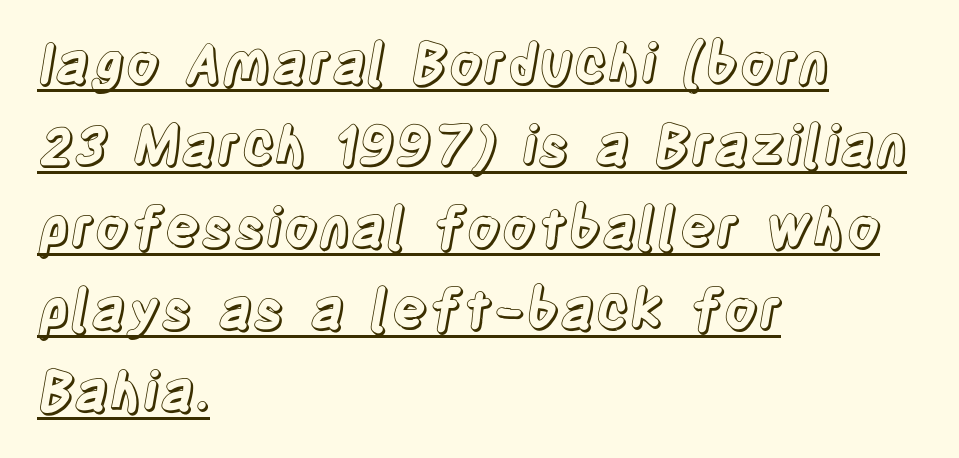
The image shows 54 px condensed type; set left-aligned, normal line spacing (1.52x), normal letter spacing, underlined; a large x-height.
